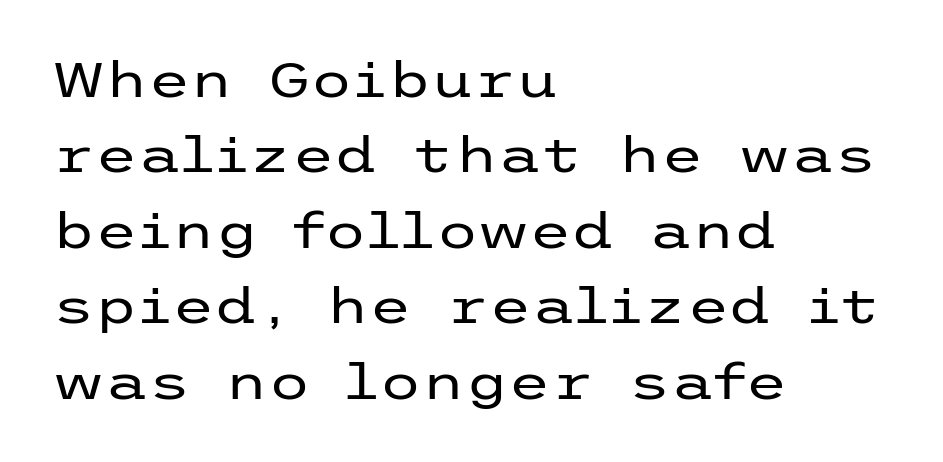
The font family rendered here belongs to the sans-serif group. Every row of glyphs begins at an identical x-position on the left. The strokes are not fattened; the text isn't bold. The words here are not underlined.
